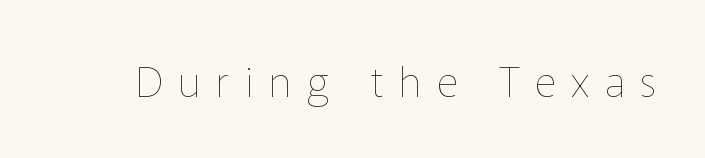
The image shows 42 px thin type, upright; set unusually wide letter spacing (+0.37 em), not underlined; low stroke contrast and a medium x-height.
